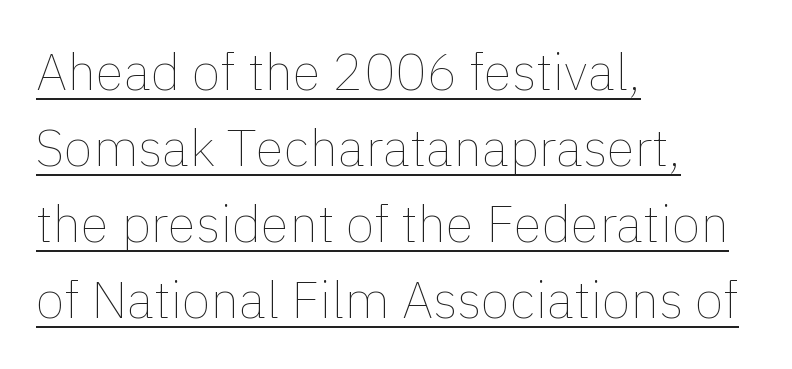
Q: Is the text bold? A: No.
Q: Is the text italic (slanted)? A: No, it is upright.
Q: Is the text underlined? A: Yes.
Q: How is the paragraph aligned? A: Left-aligned.
Q: Is the spacing between letters normal or unusually wide? A: Normal.
Q: Is the spacing between lines tight, normal or loose? A: Normal.
Q: Width (condensed, normal, or wide)? A: Normal.
Q: x-height? A: Medium.
Q: Monospaced? A: No.
